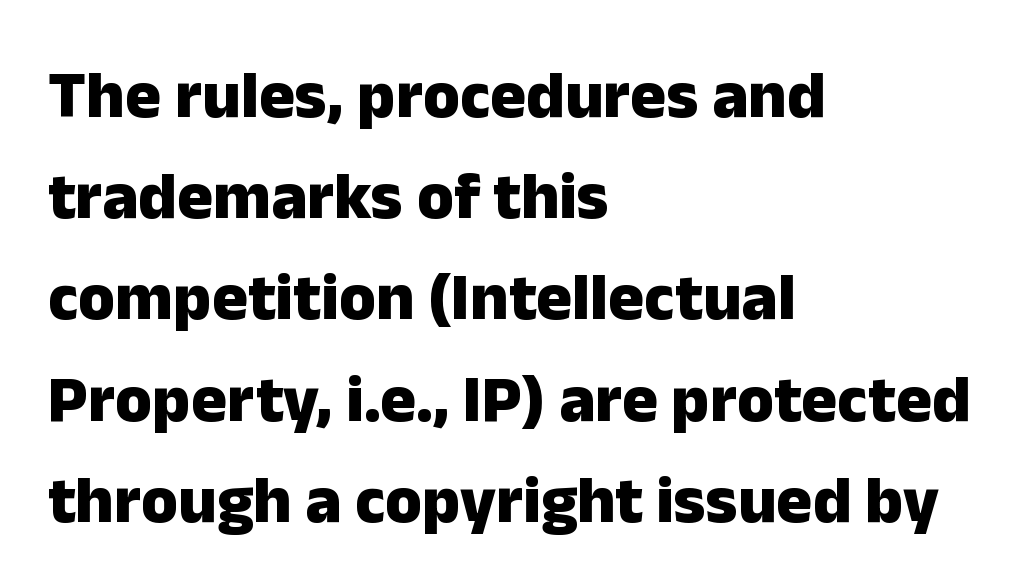
The rendering shows plain stroke endings on the letterforms — a sans-serif design. This sample uses plain, unmodified letter spacing. This sample uses an upright cut, with every glyph sitting square on the baseline. In terms of weight, the rendering is a true, heavy bold.
